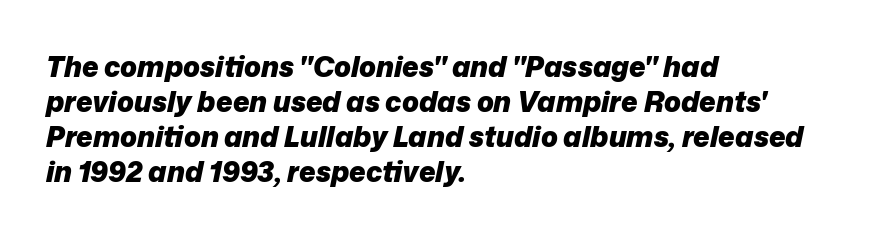
The image shows 28 px heavy type, italic (leaning right); set left-aligned, normal line spacing (1.25x), normal letter spacing, not underlined; low stroke contrast and a medium x-height.
